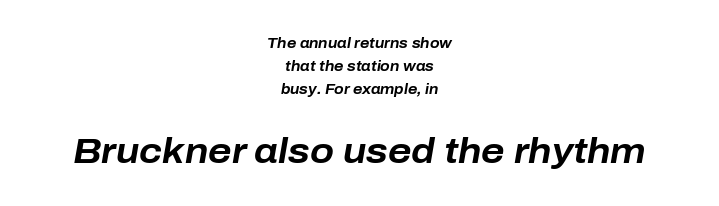
The image shows 35 px bold type, italic (leaning right); set centered, normal line spacing (1.64x), normal letter spacing, not underlined; the second (bottom) block is 2.5x larger; low stroke contrast and a medium x-height.
